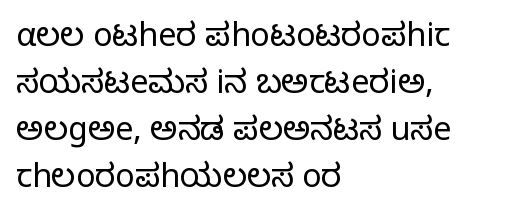
The image shows 32 px light sans-serif type, upright; set left-aligned, normal line spacing (1.47x), normal letter spacing, not underlined; low stroke contrast and a medium x-height.
